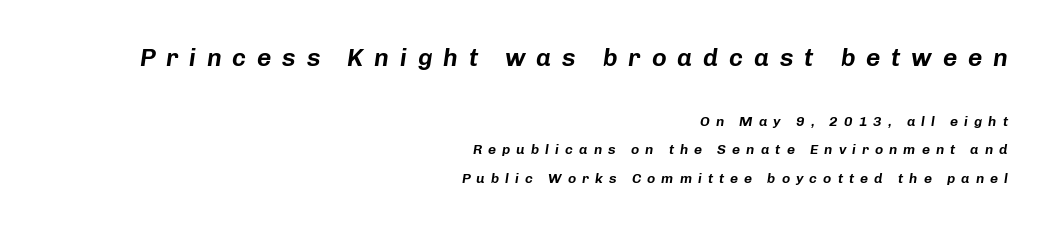
The paragraph shown leans on its right margin. Is the lower block the larger one? No — the upper block carries the bigger type. Honestly, the letter spacing is so wide it's the main thing you notice. This sample trades compactness for vertical openness between lines. The passage shown leans; its letterforms are oblique.
